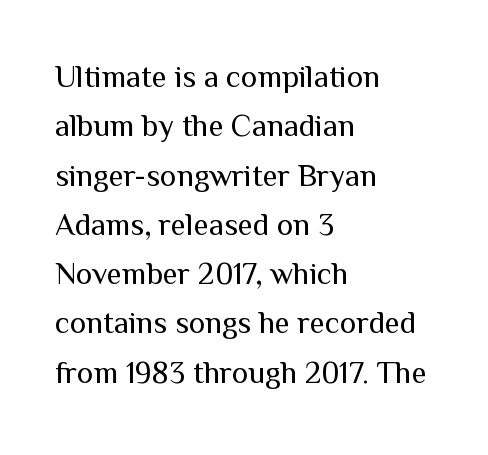
{"serif": "no", "italic": "no", "bold": "no", "weight": "regular", "width": "normal", "stroke_contrast": "medium", "x_height": "medium", "monospaced": "no", "underline": "no", "align": "left", "line_spacing": "normal", "line_spacing_ratio": 1.59, "letter_spacing": "normal", "letter_spacing_em": 0.0, "glyph_px": 31}
